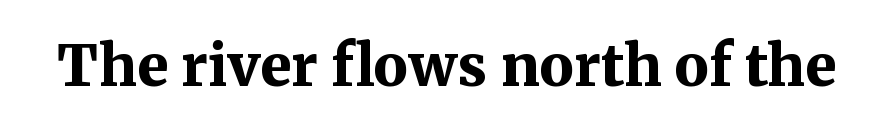
These lines were composed using upright roman letters. The passage shown is typeset with a serif family. These lines are rendered in a variable-pitch font. Caption: standard tracking, unaltered. Honestly, there is no underline to notice here at all.
